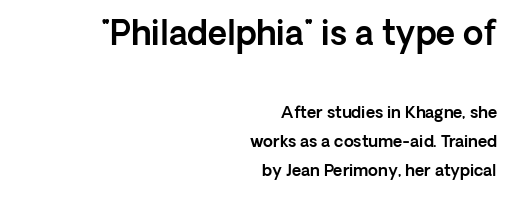
{"serif": "no", "italic": "no", "width": "normal", "x_height": "medium", "monospaced": "no", "underline": "no", "align": "right", "line_spacing_ratio": 1.81, "letter_spacing": "normal", "letter_spacing_em": 0.0, "larger_block": "first", "size_ratio": 2.06, "glyph_px": 33}
